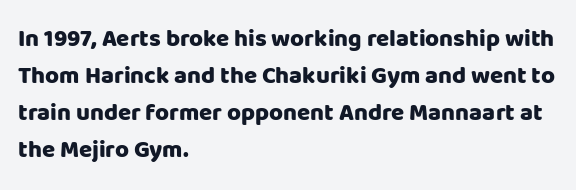
These lines sit exactly where default settings would place them. Descenders are the only things crossing below the line. As a designer I'd log this as weight 700, bold. Where is the straight margin? On the left. The axis of the letterforms is exactly vertical. No extra tracking has been applied to these lines.
